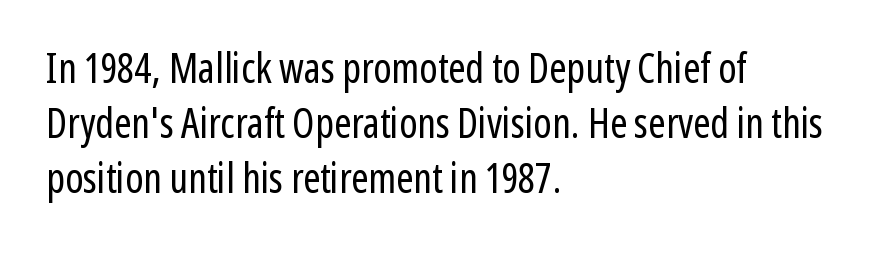
The image shows 41 px regular-weight, condensed sans-serif type, upright; set left-aligned, normal line spacing (1.34x), normal letter spacing, not underlined; low stroke contrast and a medium x-height.
